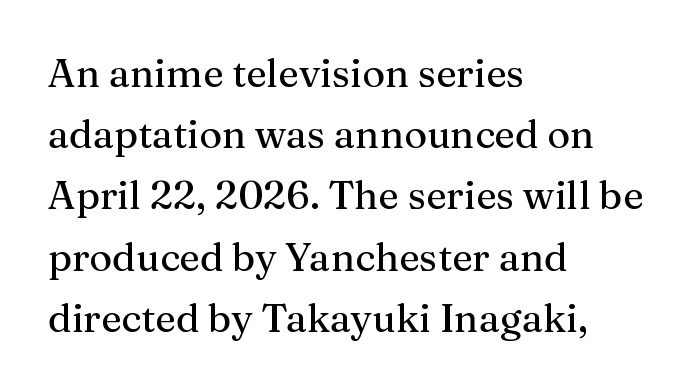
The glyphs are unaccompanied by any horizontal stroke below them. Reading down the block, your eye returns to a fixed left position each line. Stroke terminals: seriffed. The rendering keeps characters at their native spacing. Rows of type keep a routine distance in the vertical direction. Each letter keeps its own natural width here, so spacing adapts to shape.
